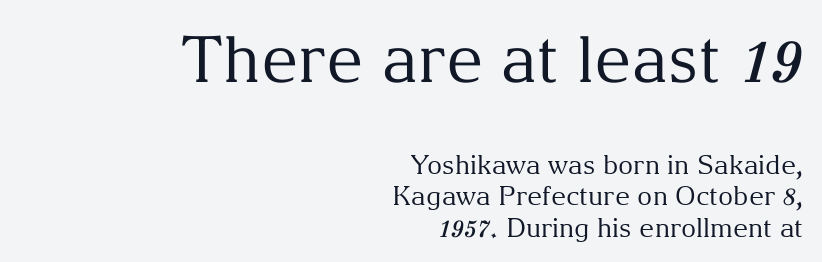
Q: Is the text bold? A: No.
Q: Is the text italic (slanted)? A: No, it is upright.
Q: Is the typeface a serif or a sans-serif typeface? A: Serif.
Q: Is the text underlined? A: No.
Q: How is the paragraph aligned? A: Right-aligned.
Q: Is the spacing between letters normal or unusually wide? A: Normal.
Q: Which block of text is set in a larger size, the first (top) or the second (bottom)? A: The first (top) one.
Q: Width (condensed, normal, or wide)? A: Normal.
Q: Stroke contrast? A: Medium.
Q: x-height? A: Medium.
Q: Monospaced? A: No.
